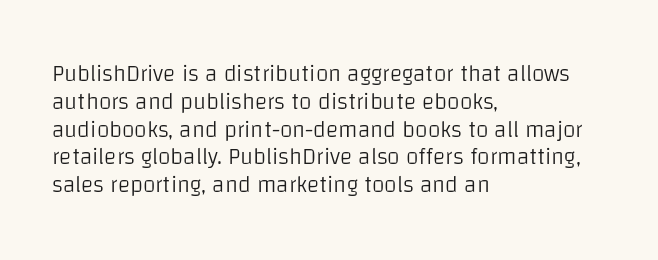
The image shows 23 px text type, upright; set left-aligned, line spacing 1.21x, normal letter spacing, not underlined.
